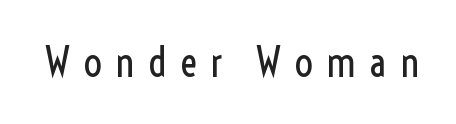
{"serif": "no", "italic": "no", "bold": "no", "weight": "regular", "width": "condensed", "x_height": "medium", "monospaced": "no", "underline": "no", "letter_spacing": "wide", "letter_spacing_em": 0.32, "glyph_px": 41}
